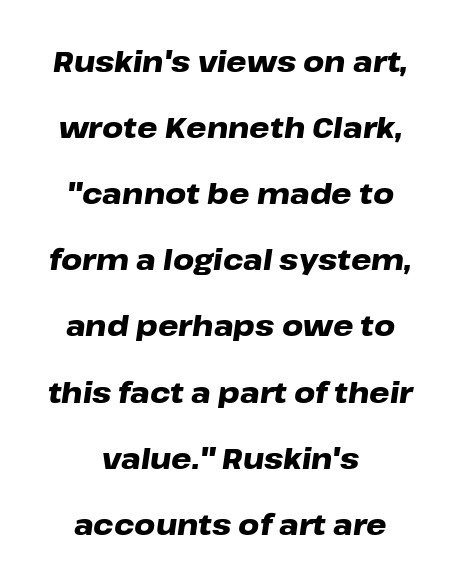
{"italic": "yes", "lean": "right", "slant_degrees": 8, "bold": "yes", "weight": "heavy", "width": "wide", "stroke_contrast": "low", "x_height": "medium", "monospaced": "no", "underline": "no", "align": "center", "line_spacing": "loose", "line_spacing_ratio": 2.28, "letter_spacing": "normal", "letter_spacing_em": 0.0, "glyph_px": 29}
